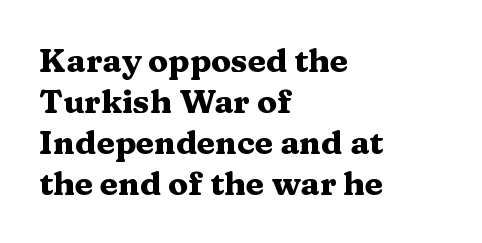
Compared with a centered layout, this one pins lines to the left instead. Examine the stroke ends and you'll spot serifs. The face used here is proportionally spaced, like ordinary book or web type. Nobody touched the tracking dial on this one. Unlike italic type, these characters show no tilt at all. Nobody drew a line under any word here.
